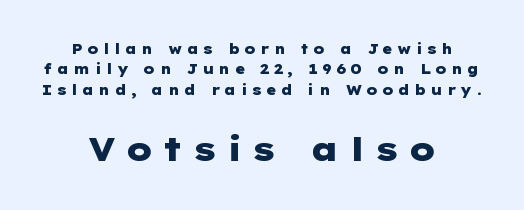
Examine the stroke ends and you'll find no serifs. A student would call this center alignment; a typographer would say set centered. A student would notice the bottom passage is typeset larger than what precedes it. The glyphs are unaccompanied by any horizontal stroke below them.
